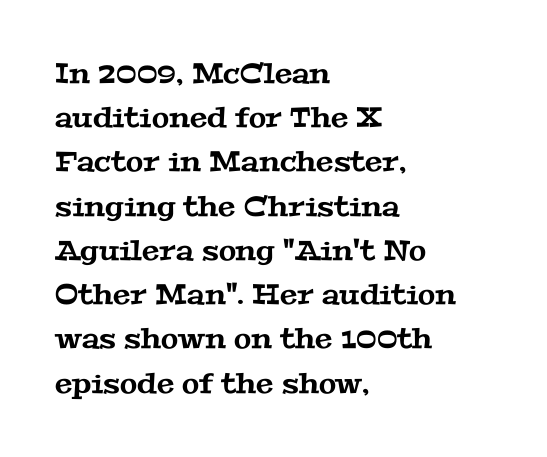
Type without underlining. The passage shown is typed in a proportional face where columns would drift. These lines are composed in type with serifs. This rendering uses left alignment, leaving the right contour irregular. Caption: standard tracking, unaltered. The lines sit at an ordinary, default distance from one another.
